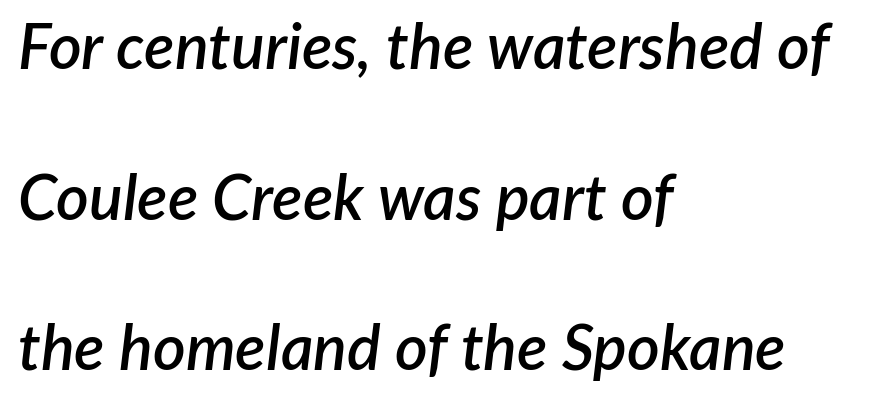
{"italic": "yes", "lean": "right", "slant_degrees": 7, "bold": "semi", "weight": "semibold", "width": "normal", "stroke_contrast": "low", "x_height": "medium", "monospaced": "no", "underline": "no", "align": "left", "line_spacing": "loose", "line_spacing_ratio": 2.39, "letter_spacing": "normal", "letter_spacing_em": 0.0, "glyph_px": 63}
